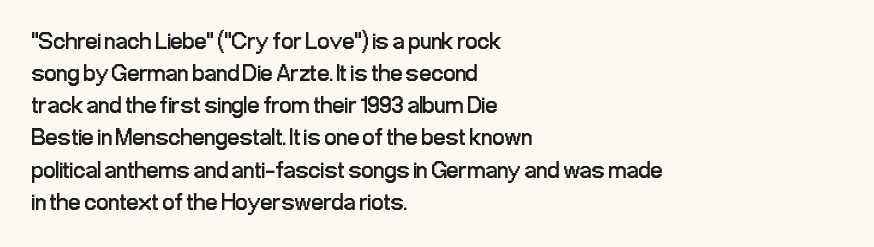
The strip under each line holds only bare page. You could call the tracking neutral — neither tight nor loose. Where is the straight margin? On the left. Upright lettering throughout. The weight tops out at a normal text grade.
